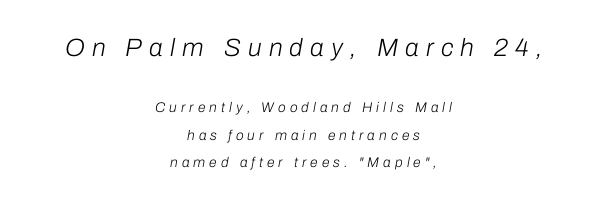
Underlining? Definitely not there. Italic: yes, the glyphs are oblique. Stems and bowls with no extra thickness — not bold. Leftover space on each line is divided equally before and after the words.
